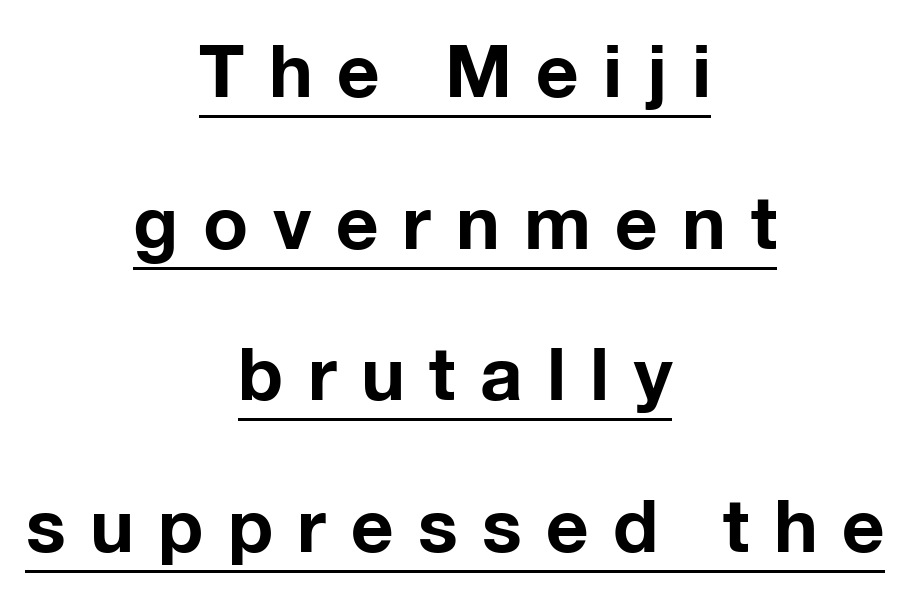
The letters advance in unequal steps, a hallmark of proportional type. The typeface chosen for these lines omits serifs. This is the regular roman posture of the typeface. These words are printed bold, with thick strokes throughout.
